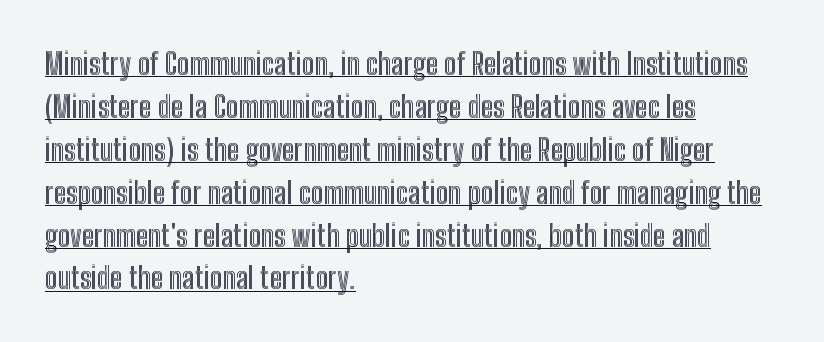
Q: Is the text italic (slanted)? A: No, it is upright.
Q: Is the text underlined? A: Yes.
Q: How is the paragraph aligned? A: Left-aligned.
Q: Is the spacing between letters normal or unusually wide? A: Normal.
Q: Is the spacing between lines tight, normal or loose? A: Normal.
Q: Width (condensed, normal, or wide)? A: Condensed.
Q: x-height? A: Medium.
Q: Monospaced? A: No.
